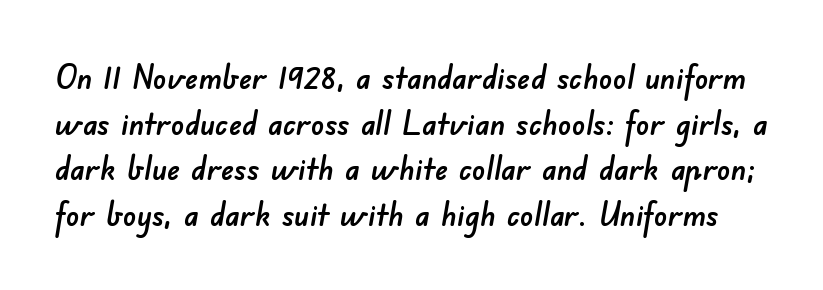
Characters follow at the spacing the type designer built in. Bare-footed words on every line. Check where the strokes stop: nothing finishes them off — pure sans. Regarding leading, the lines here are spaced in the standard way. The rendering uses natural spacing where letterforms have individual widths.
